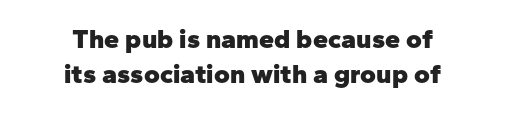
{"italic": "no", "bold": "yes", "underline": "no", "align": "center", "line_spacing": "normal", "line_spacing_ratio": 1.31, "letter_spacing": "normal", "letter_spacing_em": 0.0, "glyph_px": 27}
